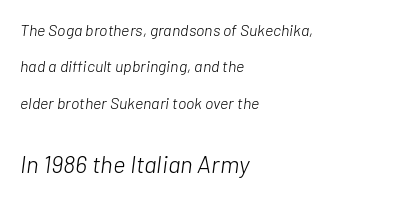
{"italic": "yes", "lean": "right", "slant_degrees": 7, "bold": "no", "underline": "no", "align": "left", "line_spacing": "loose", "line_spacing_ratio": 2.28, "letter_spacing": "normal", "letter_spacing_em": 0.0, "larger_block": "second", "size_ratio": 1.5, "glyph_px": 24}
